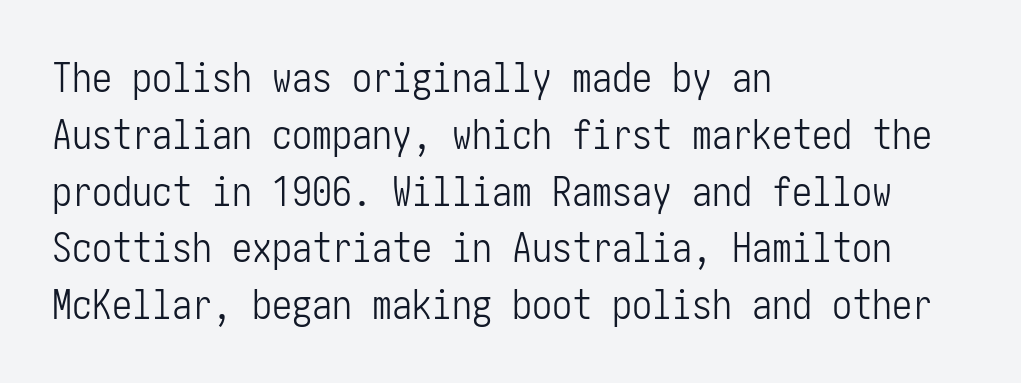
Q: Is the text bold? A: No.
Q: Is the text italic (slanted)? A: No, it is upright.
Q: Is the typeface a serif or a sans-serif typeface? A: Sans-serif.
Q: Is the text underlined? A: No.
Q: How is the paragraph aligned? A: Left-aligned.
Q: Is the spacing between letters normal or unusually wide? A: Normal.
Q: Is the spacing between lines tight, normal or loose? A: Normal.
Q: Width (condensed, normal, or wide)? A: Condensed.
Q: Stroke contrast? A: Low.
Q: x-height? A: Medium.
